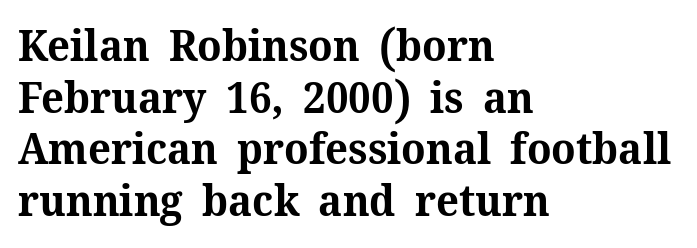
Q: Is the text bold? A: Yes.
Q: Is the text italic (slanted)? A: No, it is upright.
Q: Is the typeface a serif or a sans-serif typeface? A: Serif.
Q: Is the text underlined? A: No.
Q: How is the paragraph aligned? A: Left-aligned.
Q: Is the spacing between letters normal or unusually wide? A: Normal.
Q: Width (condensed, normal, or wide)? A: Normal.
Q: Stroke contrast? A: Medium.
Q: x-height? A: Medium.
Q: Monospaced? A: No.
